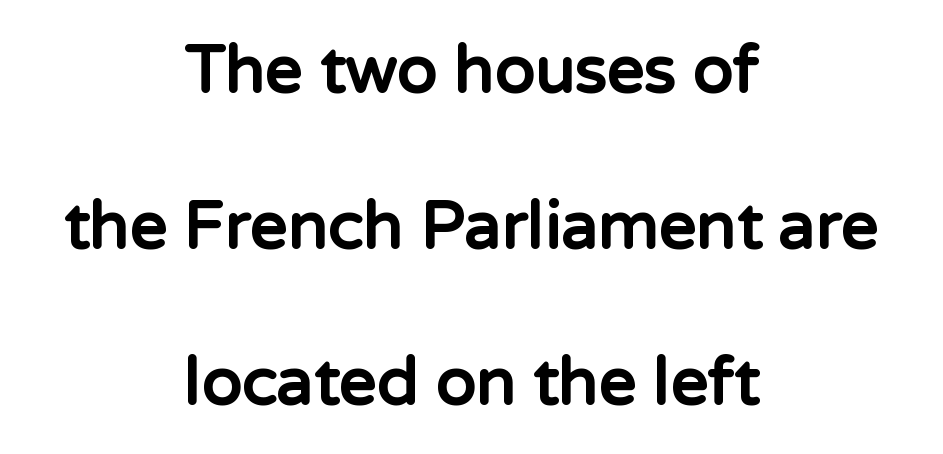
Q: Is the text bold? A: Yes.
Q: Is the text italic (slanted)? A: No, it is upright.
Q: Is the typeface a serif or a sans-serif typeface? A: Sans-serif.
Q: Is the text underlined? A: No.
Q: How is the paragraph aligned? A: Centered.
Q: Is the spacing between letters normal or unusually wide? A: Normal.
Q: Is the spacing between lines tight, normal or loose? A: Loose.
Q: Width (condensed, normal, or wide)? A: Normal.
Q: Stroke contrast? A: Low.
Q: x-height? A: Medium.
Q: Monospaced? A: No.
